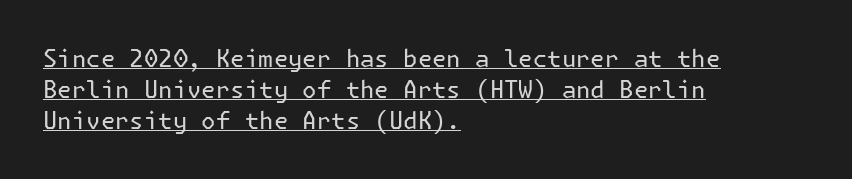
The image shows 24 px text type, upright; set left-aligned, normal line spacing (1.29x), normal letter spacing, underlined.
